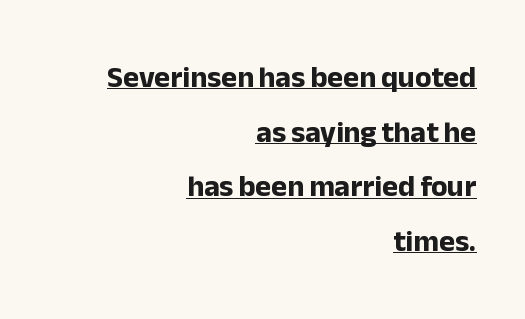
{"serif": "no", "italic": "no", "bold": "yes", "weight": "bold", "width": "normal", "stroke_contrast": "low", "x_height": "medium", "monospaced": "no", "underline": "yes", "align": "right", "line_spacing_ratio": 1.82, "letter_spacing": "normal", "letter_spacing_em": 0.0, "glyph_px": 30}
